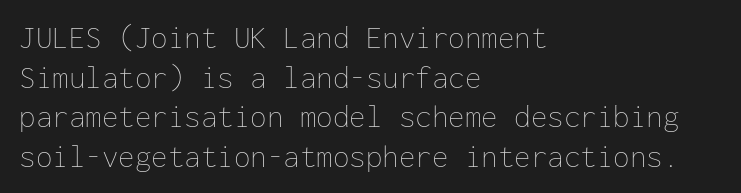
These glyphs show unthickened strokes, regular width or finer. The letters stand upright; this is a roman face. Horizontal alignment here is leftward, the default for most running prose. Words float on clear page, feet unadorned. The face used here is rendered with its standard letterfit. Every character here occupies the same horizontal width, giving the sample a typewriter-like rhythm.
